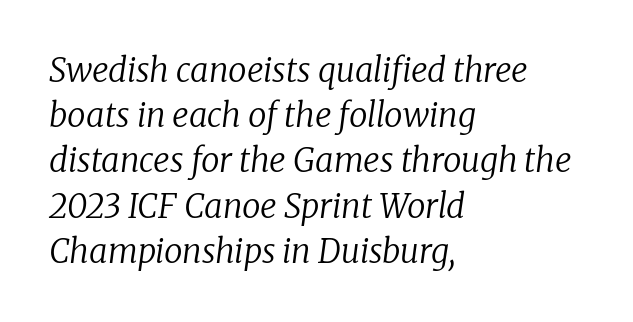
Q: Is the text bold? A: No.
Q: Is the text italic (slanted)? A: Yes, it leans right by about 8 degrees.
Q: Is the typeface a serif or a sans-serif typeface? A: Serif.
Q: Is the text underlined? A: No.
Q: How is the paragraph aligned? A: Left-aligned.
Q: Is the spacing between letters normal or unusually wide? A: Normal.
Q: Is the spacing between lines tight, normal or loose? A: Normal.
Q: Width (condensed, normal, or wide)? A: Normal.
Q: Stroke contrast? A: Low.
Q: x-height? A: Medium.
Q: Monospaced? A: No.
